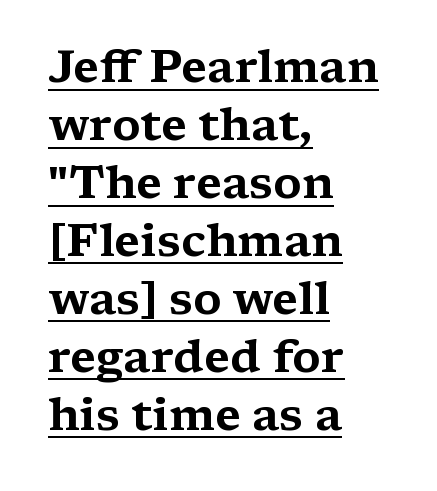
Q: Is the text italic (slanted)? A: No, it is upright.
Q: Is the typeface a serif or a sans-serif typeface? A: Serif.
Q: Is the text underlined? A: Yes.
Q: How is the paragraph aligned? A: Left-aligned.
Q: Is the spacing between letters normal or unusually wide? A: Normal.
Q: Is the spacing between lines tight, normal or loose? A: Normal.
Q: Width (condensed, normal, or wide)? A: Wide.
Q: Stroke contrast? A: Medium.
Q: x-height? A: Medium.
Q: Monospaced? A: No.
